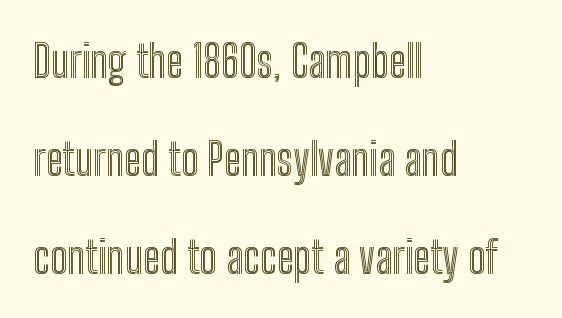
Q: Is the text italic (slanted)? A: No, it is upright.
Q: Is the text underlined? A: No.
Q: How is the paragraph aligned? A: Left-aligned.
Q: Is the spacing between letters normal or unusually wide? A: Normal.
Q: Is the spacing between lines tight, normal or loose? A: Loose.
Q: Width (condensed, normal, or wide)? A: Condensed.
Q: x-height? A: Medium.
Q: Monospaced? A: No.
